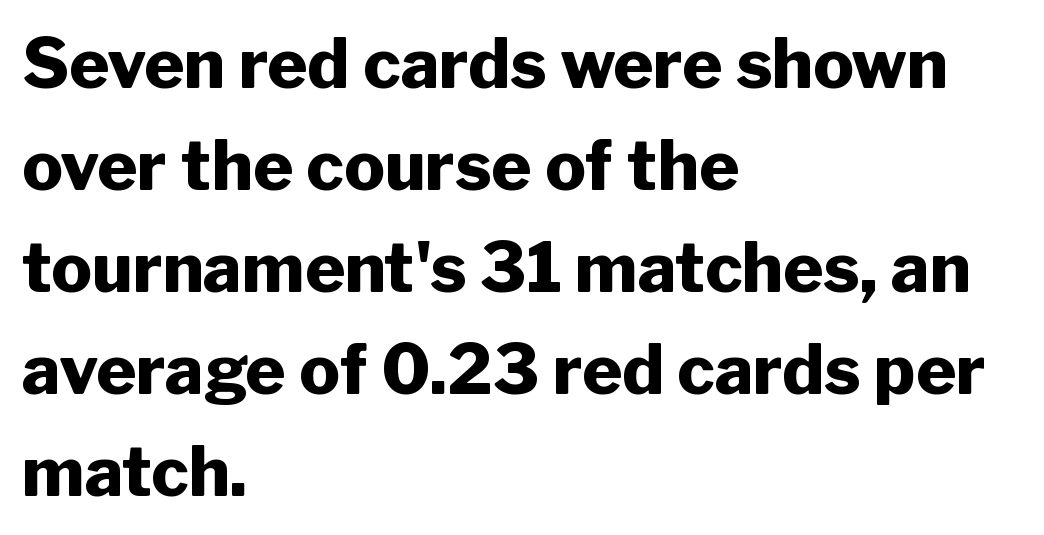
Q: Is the text bold? A: Yes.
Q: Is the text italic (slanted)? A: No, it is upright.
Q: Is the typeface a serif or a sans-serif typeface? A: Sans-serif.
Q: Is the text underlined? A: No.
Q: How is the paragraph aligned? A: Left-aligned.
Q: Is the spacing between letters normal or unusually wide? A: Normal.
Q: Is the spacing between lines tight, normal or loose? A: Normal.
Q: Width (condensed, normal, or wide)? A: Normal.
Q: Stroke contrast? A: Low.
Q: x-height? A: Medium.
Q: Monospaced? A: No.
